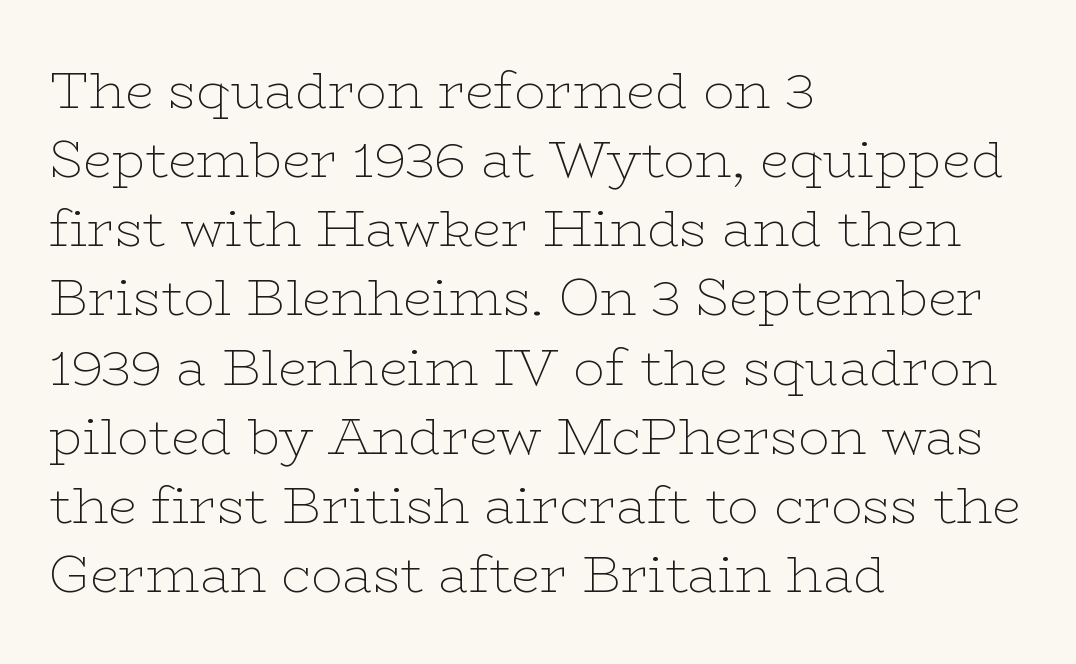
Any mark beneath the type? The region is blank. You can tell it's not italic because the verticals are truly vertical. Proportional: the letters do not fall into vertical columns. If you measured baseline to baseline, you'd find a middling distance. Compared with a typical body face, this is equally light or lighter still. The paragraph has a hard left edge and a soft right edge.
